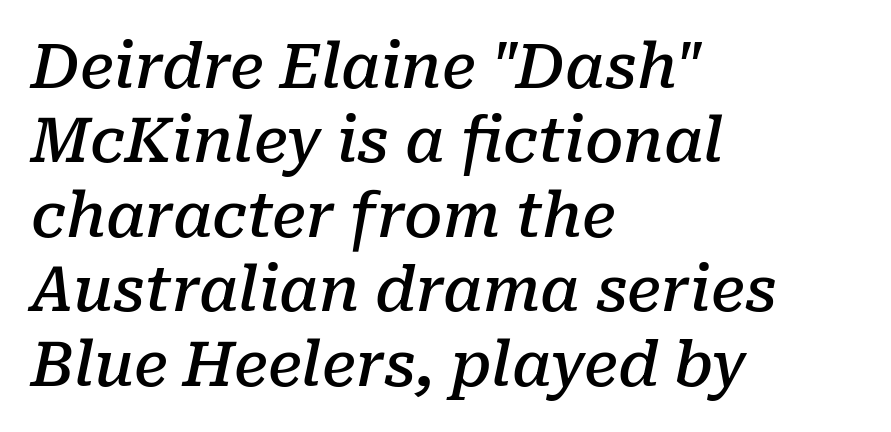
{"serif": "yes", "italic": "yes", "lean": "right", "slant_degrees": 10, "bold": "semi", "weight": "semibold", "width": "normal", "stroke_contrast": "low", "x_height": "medium", "monospaced": "no", "underline": "no", "align": "left", "line_spacing_ratio": 1.22, "letter_spacing": "normal", "letter_spacing_em": 0.0, "glyph_px": 61}
